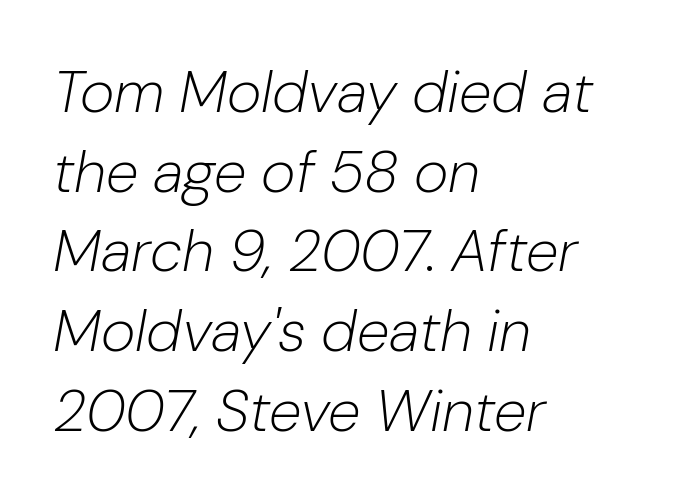
The image shows 59 px light type, italic (leaning right); set left-aligned, normal line spacing (1.35x), normal letter spacing, not underlined; low stroke contrast and a medium x-height.
